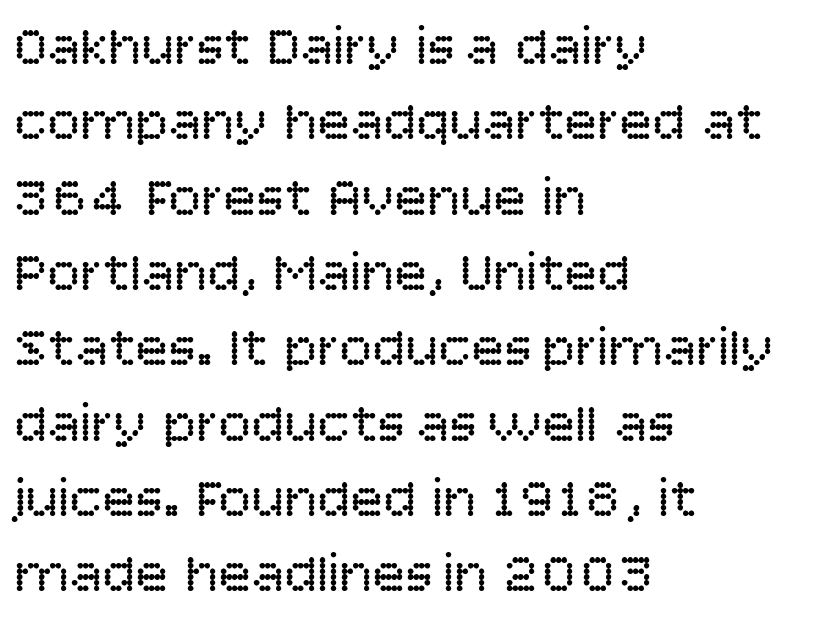
Q: Is the text bold? A: No.
Q: Is the text italic (slanted)? A: No, it is upright.
Q: Is the typeface a serif or a sans-serif typeface? A: Sans-serif.
Q: Is the text underlined? A: No.
Q: How is the paragraph aligned? A: Left-aligned.
Q: Is the spacing between letters normal or unusually wide? A: Normal.
Q: Is the spacing between lines tight, normal or loose? A: Normal.
Q: Width (condensed, normal, or wide)? A: Normal.
Q: Stroke contrast? A: Low.
Q: x-height? A: Large.
Q: Monospaced? A: No.
